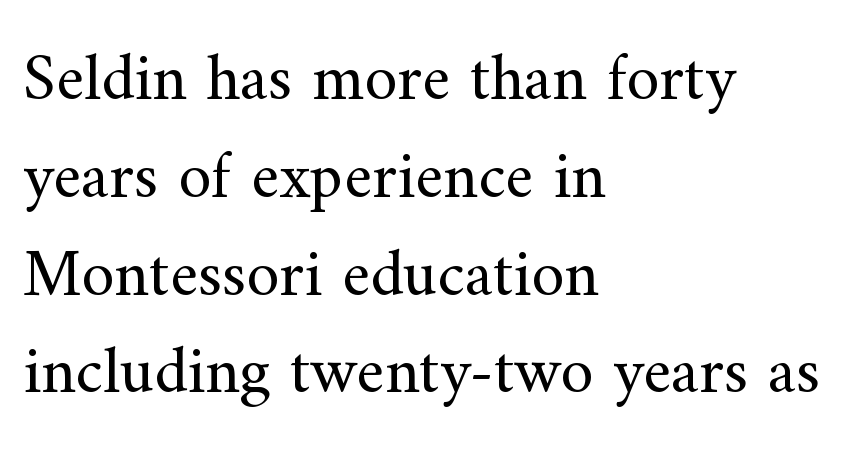
The image shows 67 px regular-weight serif type, upright; set left-aligned, normal line spacing (1.46x), normal letter spacing, not underlined; medium stroke contrast and a small x-height.
